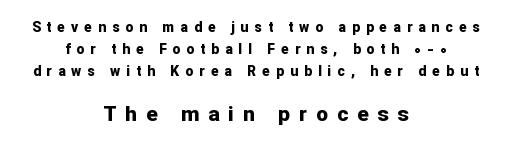
A roman cut, with each character standing at attention. The following chunk of copy outweighs the initial chunk in type size. Each word looks stretched out because of the extra space between its letters. The line-height multiplier appears to be the usual default. Underline: absent. On the weight axis this lands at bold, roughly 700.
